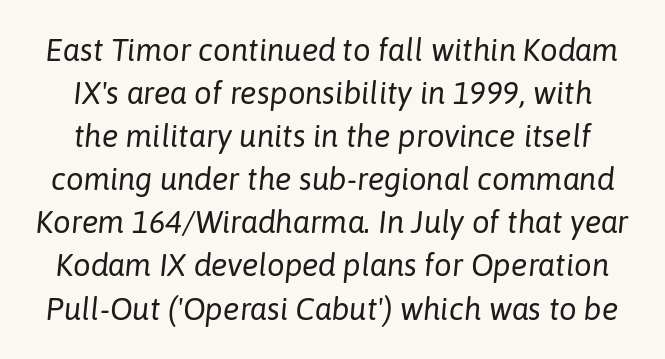
Q: Is the text bold? A: No.
Q: Is the text italic (slanted)? A: Yes, it leans right by about 6 degrees.
Q: Is the text underlined? A: No.
Q: Is the spacing between letters normal or unusually wide? A: Normal.
Q: Is the spacing between lines tight, normal or loose? A: Normal.
Q: Width (condensed, normal, or wide)? A: Normal.
Q: Stroke contrast? A: Low.
Q: x-height? A: Medium.
Q: Monospaced? A: No.
